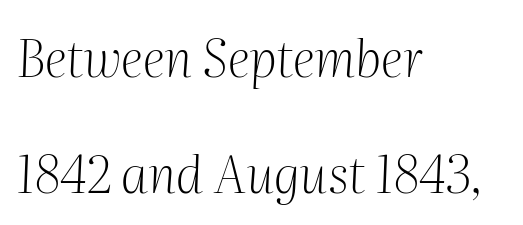
The image shows 51 px light serif type, italic (leaning right); set left-aligned, loose line spacing (2.27x), normal letter spacing, not underlined; medium stroke contrast and a medium x-height.
